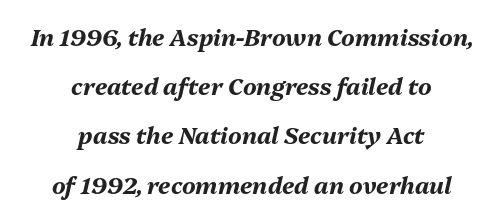
{"italic": "yes", "lean": "right", "slant_degrees": 13, "bold": "yes", "underline": "no", "align": "center", "line_spacing": "loose", "line_spacing_ratio": 2.14, "letter_spacing": "normal", "letter_spacing_em": 0.0, "glyph_px": 23}
